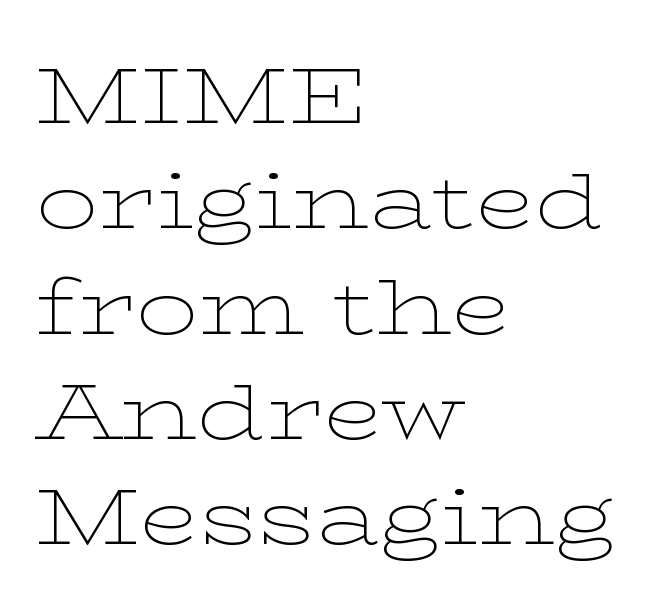
A roman cut, with each character standing at attention. Descender tails drop into unmarked territory. Vertical stems look standard width or narrower in stroke. Vertical spacing — default. Nobody touched the tracking dial on this one. Is this a fixed-width face? No — the glyphs have proportional, varying widths.
